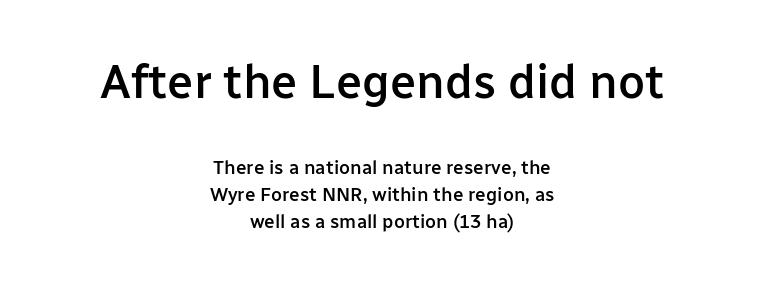
{"serif": "no", "italic": "no", "bold": "semi", "weight": "semibold", "width": "normal", "stroke_contrast": "low", "x_height": "medium", "monospaced": "no", "underline": "no", "align": "center", "line_spacing": "normal", "line_spacing_ratio": 1.4, "letter_spacing": "normal", "letter_spacing_em": 0.0, "larger_block": "first", "size_ratio": 2.47, "glyph_px": 47}
